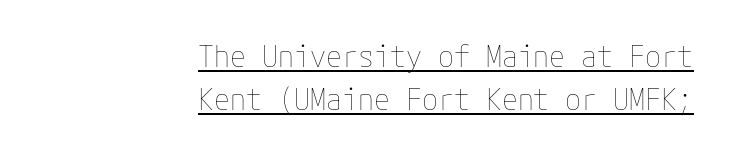
When letters stand straight like this, we call the style roman or upright. Is the block centered? No — it sits flush against the right margin. How are the letters spaced? Ordinarily, with no added tracking. The lettering is marked with a stroke running underneath it. The vertical gap from one line to the next is medium.
